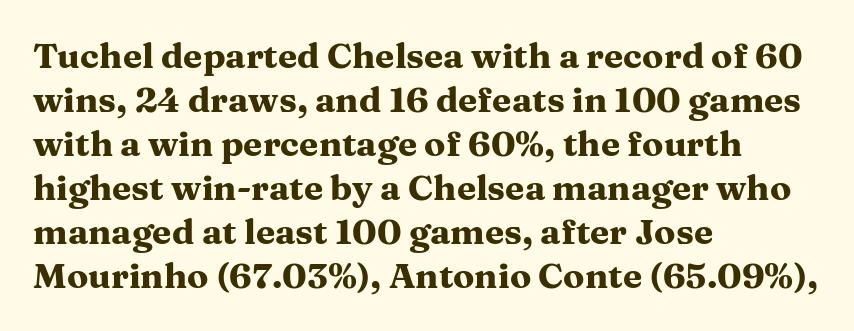
Notice how the stems are strictly vertical — no italics here. Notice how the passage keeps a crisp vertical edge on the left only. Think of a printed novel: that variable character pitch is what you see here. Look at the bottom of the vertical strokes: they flare into serifs here. These lines keep a tight, regular rhythm from letter to letter.
